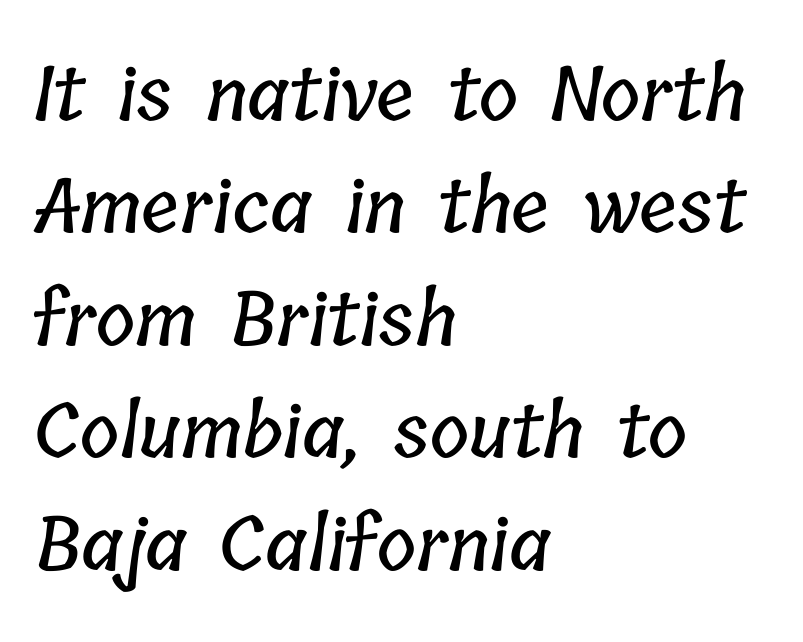
The typesetter chose a ragged-right arrangement here. Nobody touched the tracking dial on this one. Character widths vary here, with narrow letters taking less room than wide ones. Anything drawn beneath the words? Only blank space. The vertical gap from one line to the next is medium.
